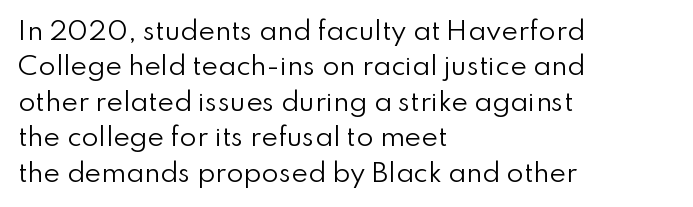
Plain, unruled lines of type. Is the type heavy? It reads as light-to-regular instead. Interline gaps are of average width in this sample. In terms of posture, this sample is upright. These lines are set flush left with a ragged right edge. Nothing unusual about the tracking: characters are spaced as the font intends.
